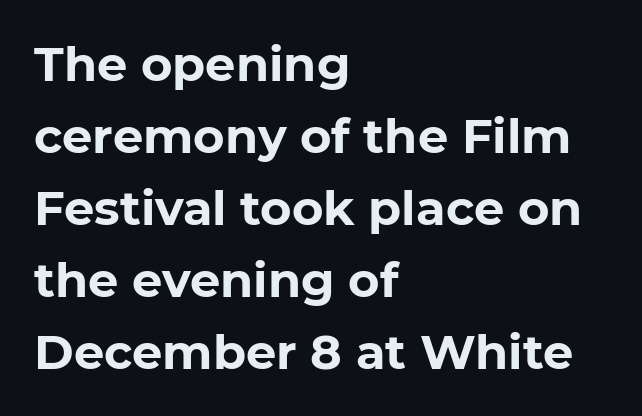
Designer's note — italics off, roman on. Reading down the column, the eye jumps a familiar distance to each next line. Is the letter spacing exaggerated? No — it looks like the ordinary default. The passage shown is not underscored anywhere. Varying glyph widths throughout — classic text-font behaviour.
